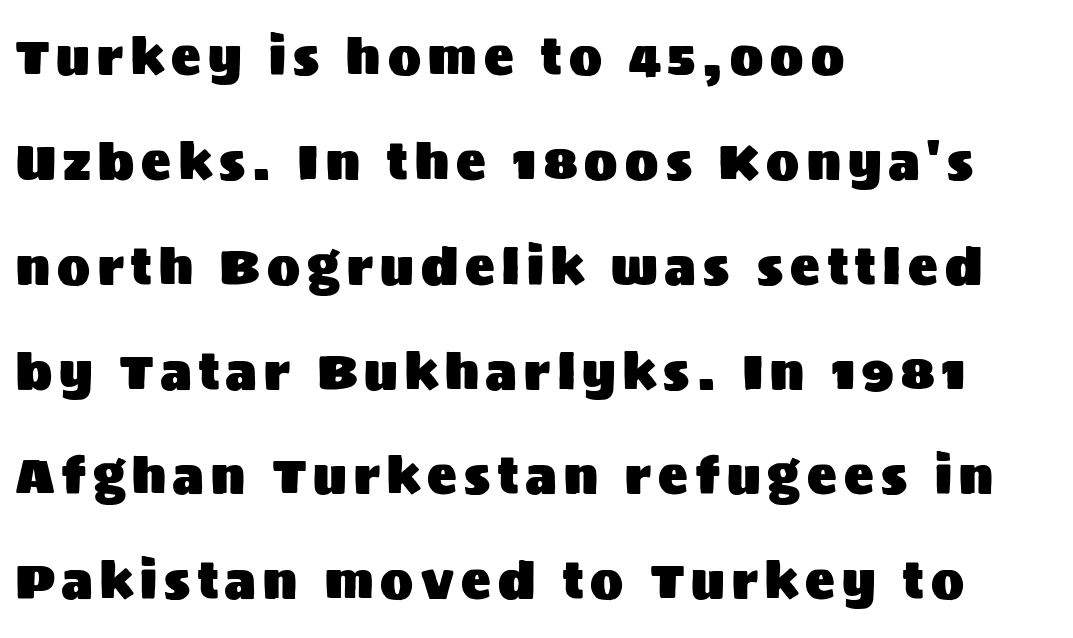
The image shows 49 px sans-serif type, upright; set left-aligned, loose line spacing (2.14x), not underlined; medium stroke contrast and a large x-height.
